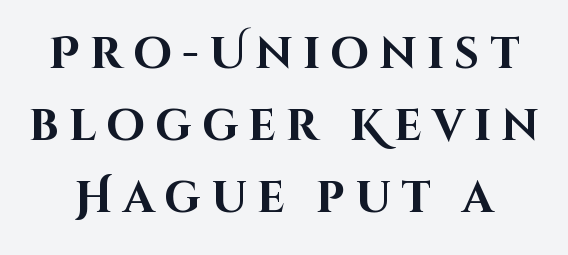
{"serif": "no", "italic": "no", "bold": "yes", "weight": "bold", "width": "normal", "stroke_contrast": "high", "x_height": "large", "monospaced": "no", "underline": "no", "line_spacing": "normal", "line_spacing_ratio": 1.64, "letter_spacing": "wide", "letter_spacing_em": 0.23, "glyph_px": 44}
